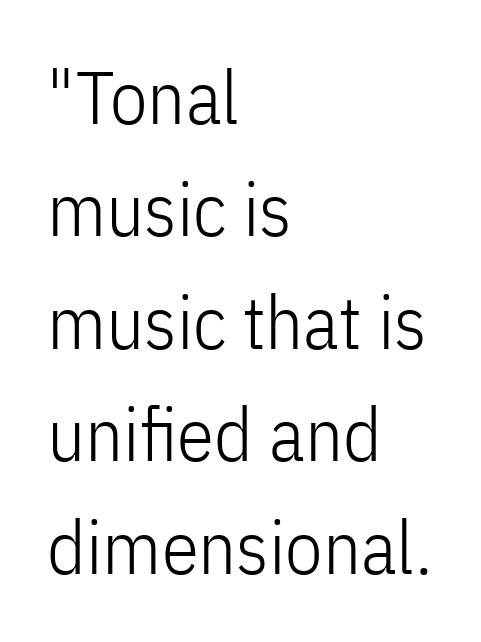
You could not count columns in this text — the font is proportionally spaced. This sample uses a sans-serif face. Regular leading. The space beneath each line is pristine and unruled. Compared with typical body copy, the letter spacing here is the same.
